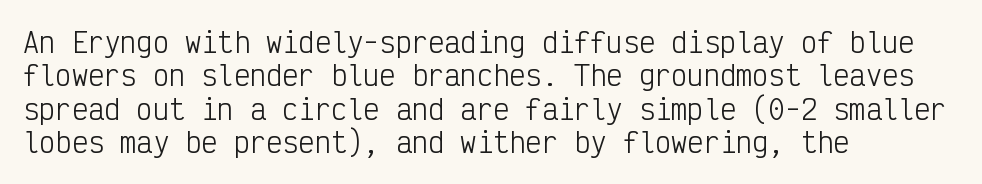
Q: Is the text bold? A: No.
Q: Is the text italic (slanted)? A: No, it is upright.
Q: Is the text underlined? A: No.
Q: How is the paragraph aligned? A: Left-aligned.
Q: Is the spacing between letters normal or unusually wide? A: Normal.
